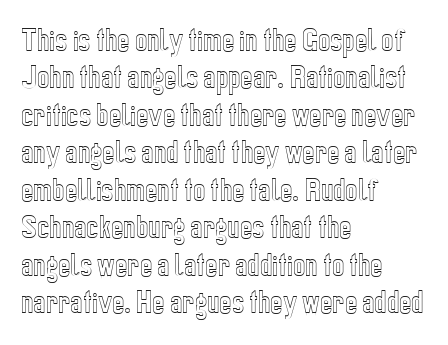
A typesetter would call this zero additional tracking. The string is rendered with underlining switched off. Reading down the block, your eye returns to a fixed left position each line. The lines sit at an ordinary, default distance from one another.
